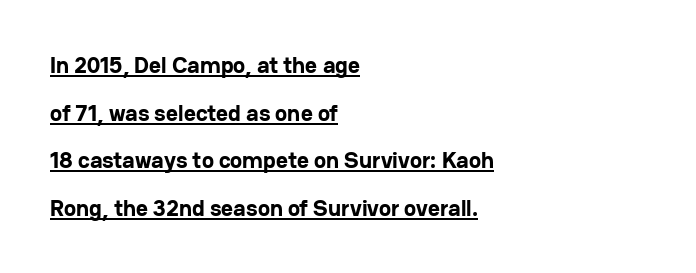
Short and long lines alike share a common starting point at left. Students, note that the glyphs here touch the page at normal intervals. Is the type bold? Yes — the strokes are clearly thick and heavy. This rendering features underlined lettering. The specimen reads as upright at a glance.
